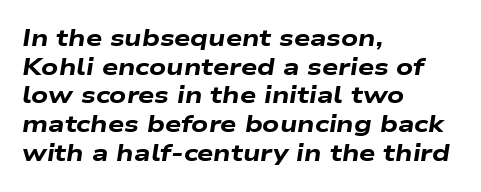
{"italic": "yes", "lean": "right", "slant_degrees": 9, "bold": "yes", "underline": "no", "align": "left", "line_spacing": "normal", "line_spacing_ratio": 1.25, "letter_spacing": "normal", "letter_spacing_em": 0.0, "glyph_px": 23}
